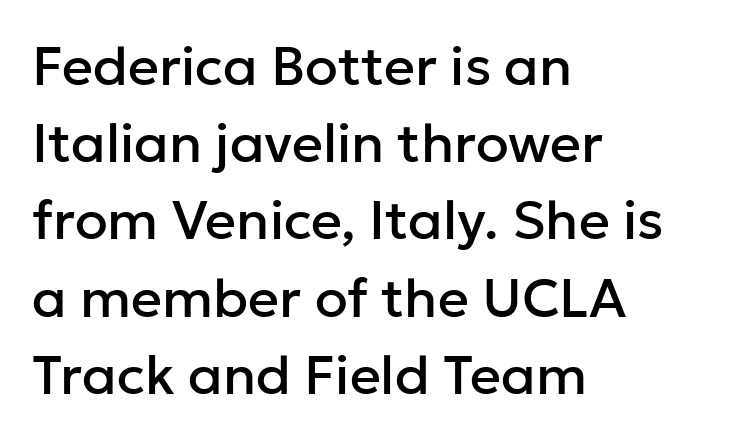
Stroke terminals: plain, sans-serif. Rendered with straight, roman letterforms. The passage shown is typed in a proportional face where columns would drift. Evenly set lines give the paragraph a standard silhouette. Caption: standard tracking, unaltered.
